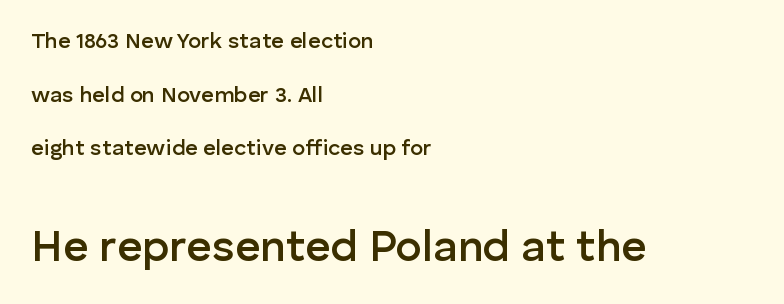
{"serif": "no", "italic": "no", "bold": "semi", "weight": "semibold", "width": "normal", "stroke_contrast": "low", "x_height": "medium", "monospaced": "no", "underline": "no", "align": "left", "line_spacing": "loose", "line_spacing_ratio": 2.44, "letter_spacing": "normal", "letter_spacing_em": 0.0, "larger_block": "second", "size_ratio": 2.0, "glyph_px": 44}
